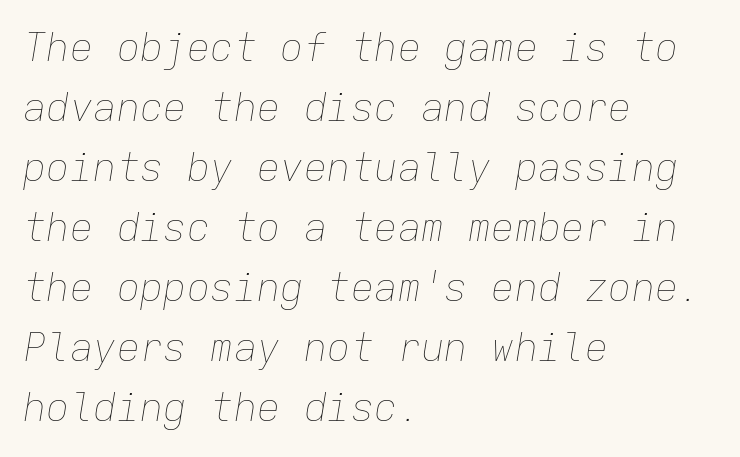
Q: Is the text bold? A: No.
Q: Is the text italic (slanted)? A: Yes, it leans right by about 9 degrees.
Q: Is the text underlined? A: No.
Q: How is the paragraph aligned? A: Left-aligned.
Q: Is the spacing between letters normal or unusually wide? A: Normal.
Q: Is the spacing between lines tight, normal or loose? A: Normal.
Q: Width (condensed, normal, or wide)? A: Normal.
Q: Stroke contrast? A: Low.
Q: x-height? A: Medium.
Q: Monospaced? A: Yes.
